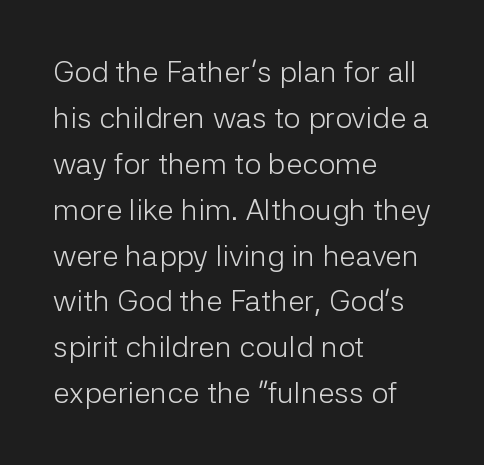
Q: Is the text bold? A: No.
Q: Is the text italic (slanted)? A: No, it is upright.
Q: Is the typeface a serif or a sans-serif typeface? A: Sans-serif.
Q: Is the text underlined? A: No.
Q: How is the paragraph aligned? A: Left-aligned.
Q: Is the spacing between letters normal or unusually wide? A: Normal.
Q: Is the spacing between lines tight, normal or loose? A: Normal.
Q: Width (condensed, normal, or wide)? A: Normal.
Q: Stroke contrast? A: Low.
Q: x-height? A: Medium.
Q: Monospaced? A: No.
